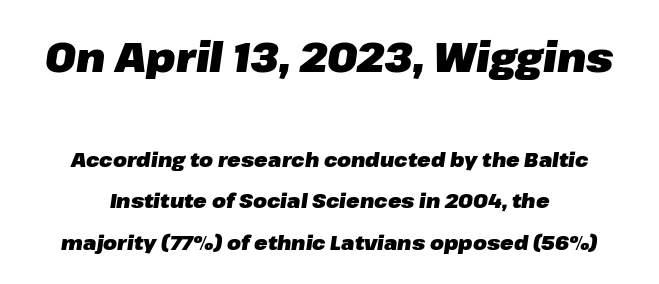
Posture: slanted. Leading is clearly above the norm, producing a sparse column. The string is rendered with underlining switched off. Every letter is thick-stroked: bold, no question. The face used here is proportionally spaced, like ordinary book or web type. There is no visible air inserted between adjacent glyphs.
